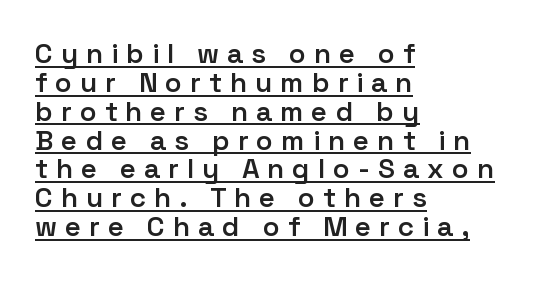
The image shows 28 px semibold sans-serif type, upright; set left-aligned, tight line spacing (1.03x), unusually wide letter spacing (+0.28 em), underlined; low stroke contrast and a medium x-height.
